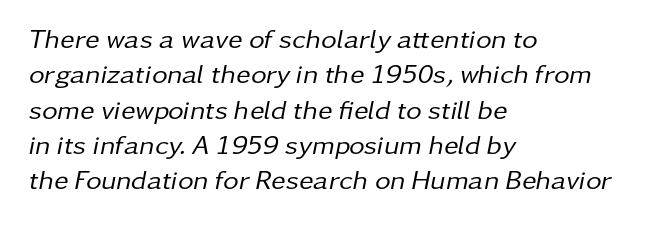
The image shows 27 px text type, italic (leaning right); set left-aligned, normal line spacing (1.31x), normal letter spacing, not underlined.
